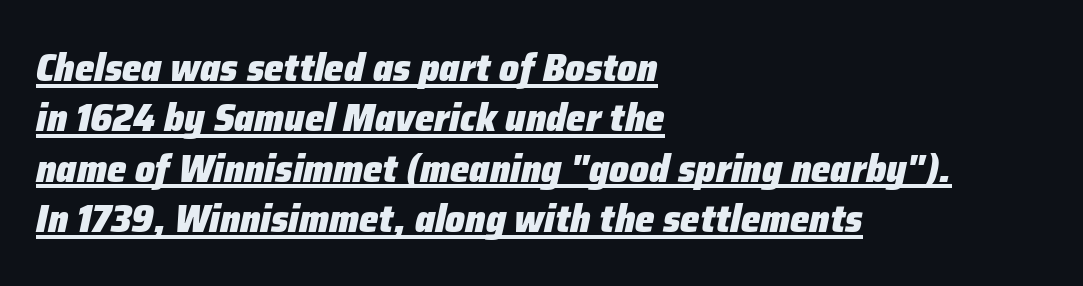
The image shows 39 px heavy type, italic (leaning right); set left-aligned, normal line spacing (1.29x), normal letter spacing, underlined; low stroke contrast and a medium x-height.
